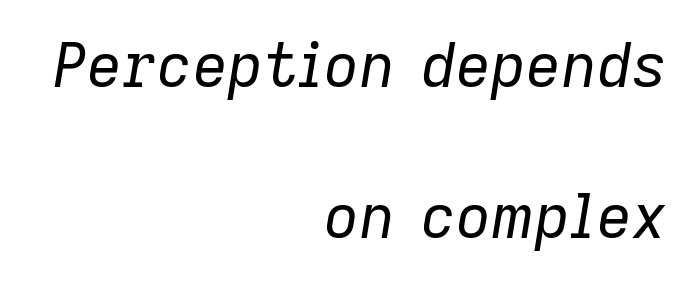
Q: Is the text bold? A: No.
Q: Is the text italic (slanted)? A: Yes, it leans right by about 9 degrees.
Q: Is the text underlined? A: No.
Q: How is the paragraph aligned? A: Right-aligned.
Q: Is the spacing between letters normal or unusually wide? A: Normal.
Q: Is the spacing between lines tight, normal or loose? A: Loose.
Q: Width (condensed, normal, or wide)? A: Normal.
Q: Stroke contrast? A: Low.
Q: x-height? A: Medium.
Q: Monospaced? A: No.
